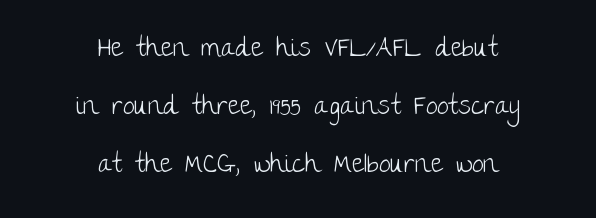
Q: Is the text bold? A: No.
Q: Is the text italic (slanted)? A: No, it is upright.
Q: Is the text underlined? A: No.
Q: How is the paragraph aligned? A: Centered.
Q: Is the spacing between letters normal or unusually wide? A: Normal.
Q: Is the spacing between lines tight, normal or loose? A: Loose.
